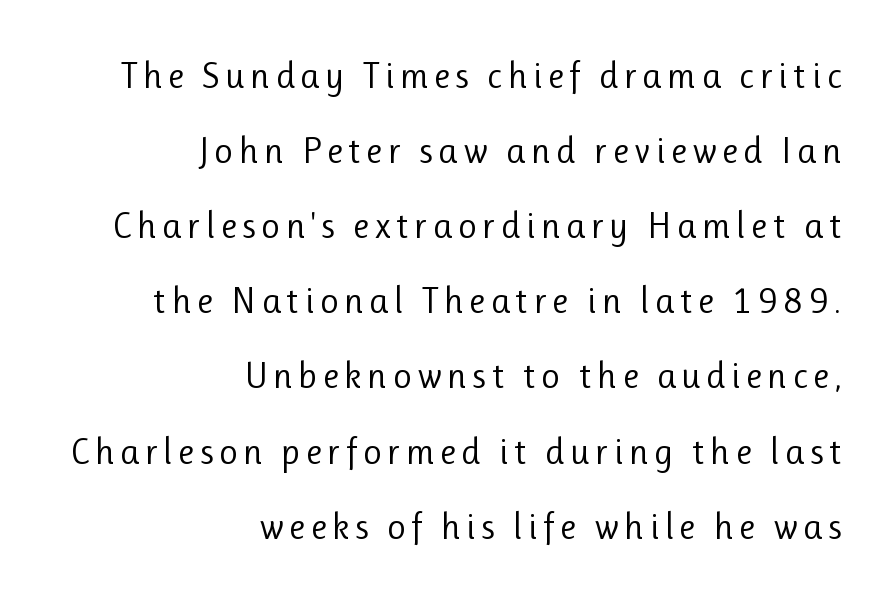
{"serif": "no", "italic": "no", "bold": "no", "weight": "regular", "width": "normal", "stroke_contrast": "low", "x_height": "medium", "monospaced": "no", "underline": "no", "align": "right", "line_spacing": "loose", "line_spacing_ratio": 2.03, "glyph_px": 37}
